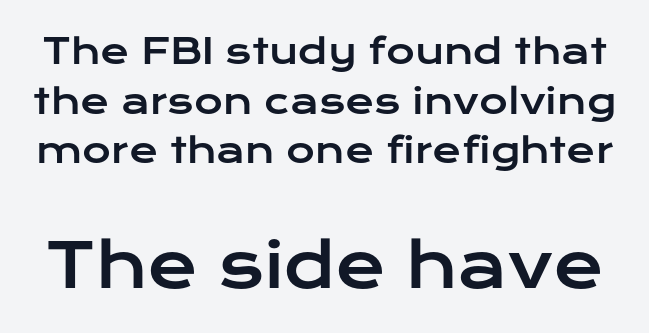
The image shows 61 px wide sans-serif type, upright; set normal line spacing (1.42x), normal letter spacing, not underlined; the second (bottom) block is 1.74x larger; low stroke contrast and a medium x-height.
